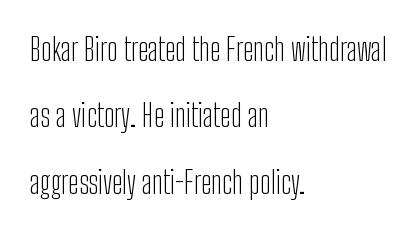
Q: Is the text bold? A: No.
Q: Is the text italic (slanted)? A: No, it is upright.
Q: Is the typeface a serif or a sans-serif typeface? A: Sans-serif.
Q: Is the text underlined? A: No.
Q: How is the paragraph aligned? A: Left-aligned.
Q: Is the spacing between letters normal or unusually wide? A: Normal.
Q: Is the spacing between lines tight, normal or loose? A: Loose.
Q: Width (condensed, normal, or wide)? A: Condensed.
Q: Stroke contrast? A: Low.
Q: x-height? A: Medium.
Q: Monospaced? A: No.
